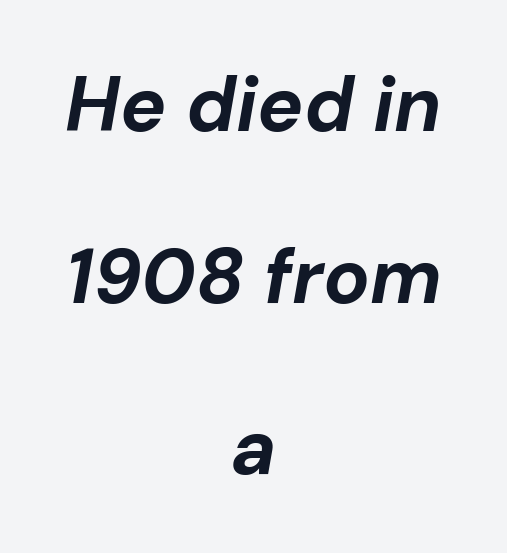
When letters slant like this, we call the style italic. Spacing between characters is what you'd get straight out of the box. Does the weight exceed regular? Yes, all the way to bold. Does the leading feel generous? Absolutely, it's lavish.
